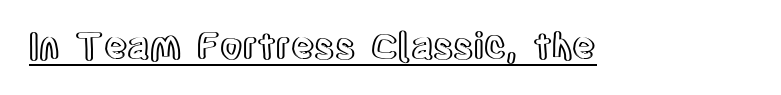
Q: Is the text italic (slanted)? A: No, it is upright.
Q: Is the text underlined? A: Yes.
Q: Is the spacing between letters normal or unusually wide? A: Normal.
Q: Width (condensed, normal, or wide)? A: Condensed.
Q: x-height? A: Large.
Q: Monospaced? A: No.
